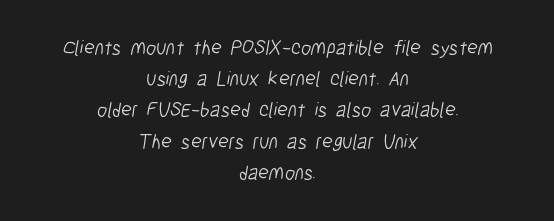
The image shows 20 px text type; set centered, normal line spacing (1.56x), normal letter spacing, not underlined.
